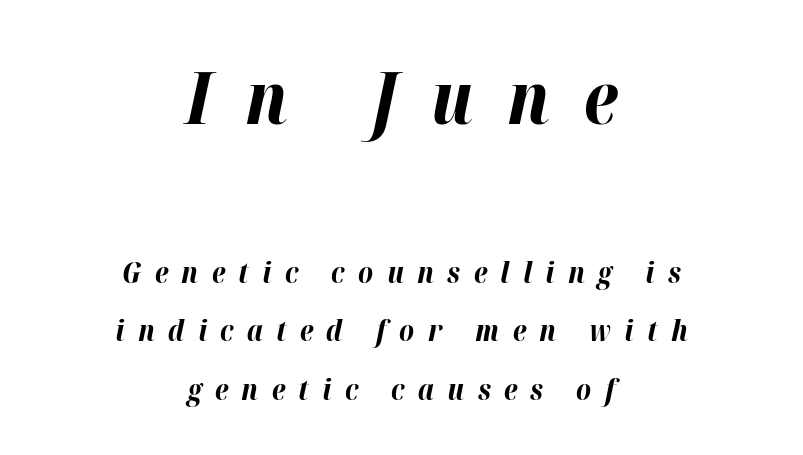
{"italic": "yes", "lean": "right", "slant_degrees": 12, "bold": "yes", "weight": "bold", "width": "normal", "stroke_contrast": "high", "x_height": "medium", "monospaced": "no", "underline": "no", "align": "center", "line_spacing": "loose", "line_spacing_ratio": 2.03, "letter_spacing": "wide", "letter_spacing_em": 0.46, "larger_block": "first", "size_ratio": 2.52, "glyph_px": 73}
